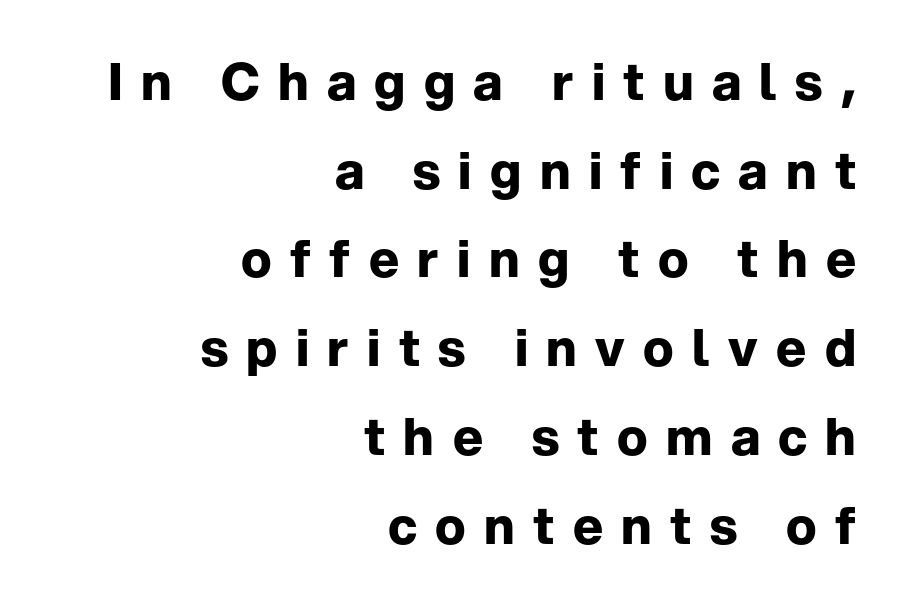
Notice how the stems are strictly vertical — no italics here. The rendering anchors every line to the right-hand side. There is plenty of visible air inserted between adjacent glyphs. Weight check: bold — yes, fully. You could not count columns in this text — the font is proportionally spaced. The designer went with a sans here, leaving each stem footless.
